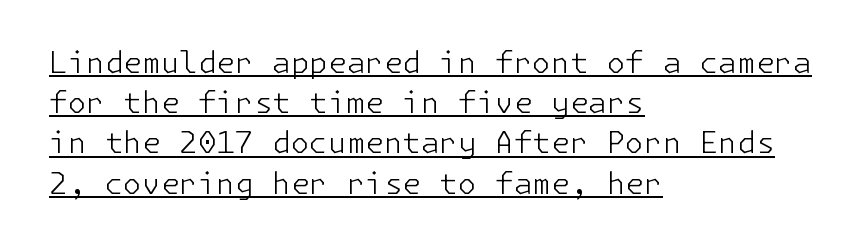
Heft: none added — not bold. The text was rendered using a sans face with plain stroke endings. It's the straight-up-and-down kind of type. One-word summary of the alignment: left.
